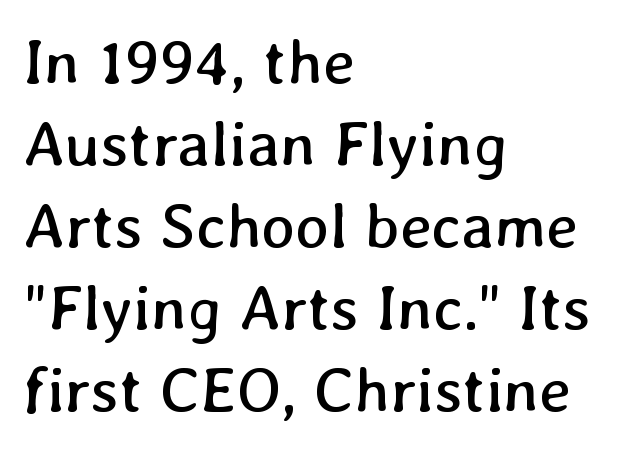
The letters advance in unequal steps, a hallmark of proportional type. The foot of each line stays bare and open. Does the copy run flush right? No — it runs flush left. A light-to-regular cut is what we see here. Spacing between characters is what you'd get straight out of the box.
